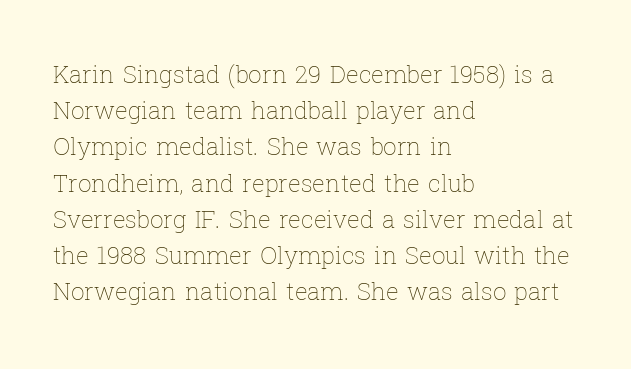
{"italic": "no", "bold": "no", "underline": "no", "align": "left", "line_spacing": "normal", "line_spacing_ratio": 1.51, "letter_spacing": "normal", "letter_spacing_em": 0.0, "glyph_px": 24}
